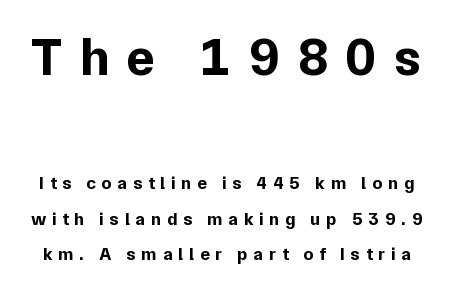
Scale decreases going downward across the two blocks. A great deal of white space separates one row of letters from the next. These lines are composed in type without serifs. Unlike italic type, these characters show no tilt at all.
